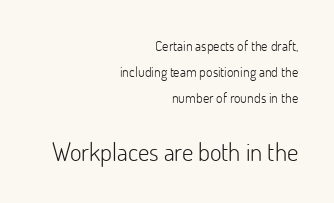
The image shows 25 px text type, upright; set right-aligned, line spacing 1.87x, normal letter spacing, not underlined; the second (bottom) block is 1.79x larger.
